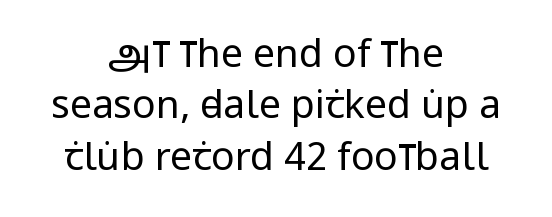
Q: Is the text bold? A: No.
Q: Is the text italic (slanted)? A: No, it is upright.
Q: Is the typeface a serif or a sans-serif typeface? A: Sans-serif.
Q: Is the text underlined? A: No.
Q: How is the paragraph aligned? A: Centered.
Q: Is the spacing between letters normal or unusually wide? A: Normal.
Q: Is the spacing between lines tight, normal or loose? A: Normal.
Q: Width (condensed, normal, or wide)? A: Condensed.
Q: Stroke contrast? A: Low.
Q: x-height? A: Large.
Q: Monospaced? A: No.
